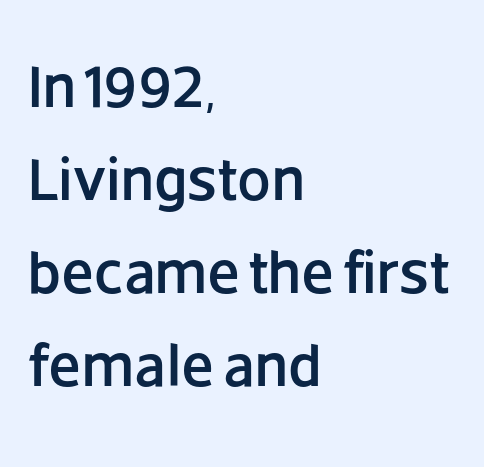
No feet cap the strokes, marking this as sans-serif type. The typography opts for an upright posture over an oblique one. Each word holds together tightly as a unit, with standard inter-letter gaps. The passage shown stacks its lines at a standard gap.
